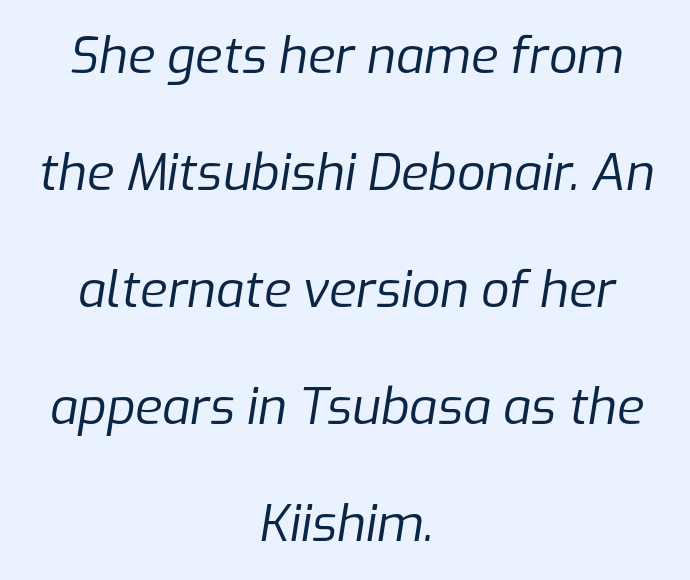
Q: Is the text bold? A: No.
Q: Is the text italic (slanted)? A: Yes, it leans right by about 9 degrees.
Q: Is the text underlined? A: No.
Q: How is the paragraph aligned? A: Centered.
Q: Is the spacing between letters normal or unusually wide? A: Normal.
Q: Is the spacing between lines tight, normal or loose? A: Loose.
Q: Width (condensed, normal, or wide)? A: Normal.
Q: Stroke contrast? A: Low.
Q: x-height? A: Medium.
Q: Monospaced? A: No.
